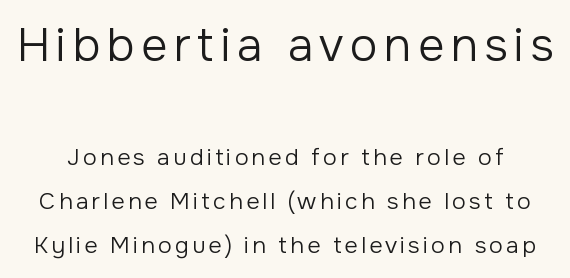
{"serif": "no", "italic": "no", "bold": "no", "weight": "regular", "width": "normal", "stroke_contrast": "low", "x_height": "medium", "monospaced": "no", "underline": "no", "line_spacing": "loose", "line_spacing_ratio": 1.93, "larger_block": "first", "size_ratio": 2.0, "glyph_px": 46}
